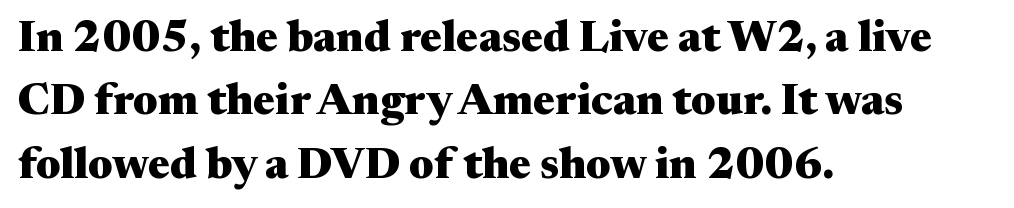
The image shows 44 px heavy, wide serif type, upright; set left-aligned, normal line spacing (1.44x), normal letter spacing, not underlined; medium stroke contrast and a medium x-height.
